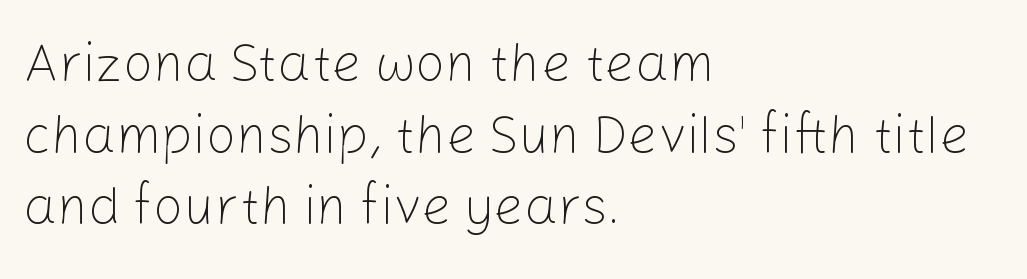
The image shows 53 px light sans-serif type, upright; set left-aligned, normal line spacing (1.35x), normal letter spacing, not underlined; low stroke contrast and a medium x-height.
